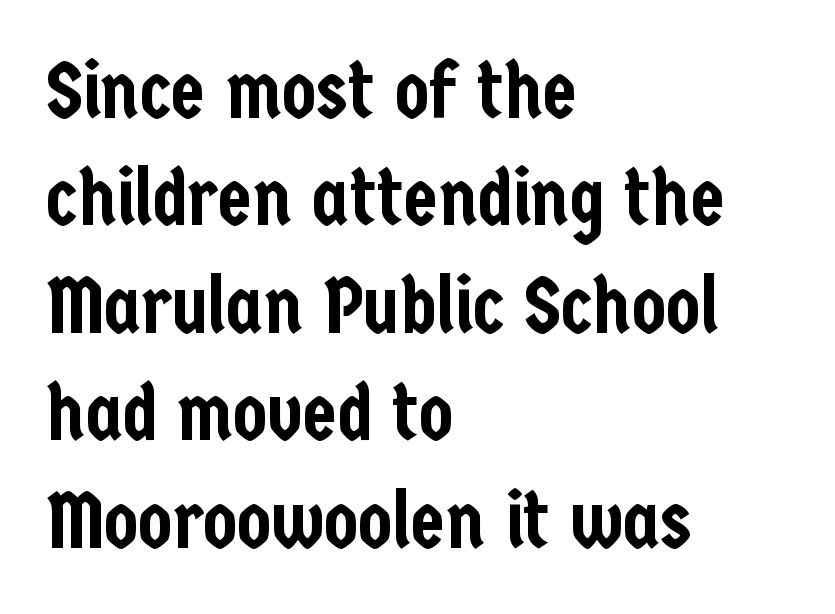
The image shows 79 px condensed sans-serif type, upright; set left-aligned, normal line spacing (1.36x), normal letter spacing, not underlined; low stroke contrast and a medium x-height.
